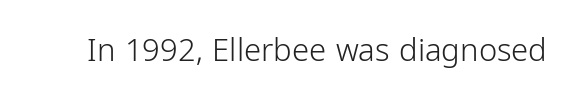
The image shows 31 px light, condensed sans-serif type, upright; set normal letter spacing, not underlined; low stroke contrast and a medium x-height.
